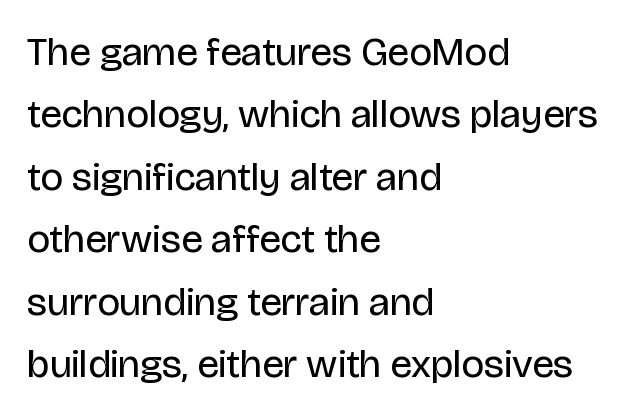
{"serif": "no", "italic": "no", "bold": "no", "weight": "regular", "width": "normal", "stroke_contrast": "low", "x_height": "large", "monospaced": "no", "underline": "no", "align": "left", "line_spacing": "normal", "line_spacing_ratio": 1.56, "letter_spacing": "normal", "letter_spacing_em": 0.0, "glyph_px": 40}
